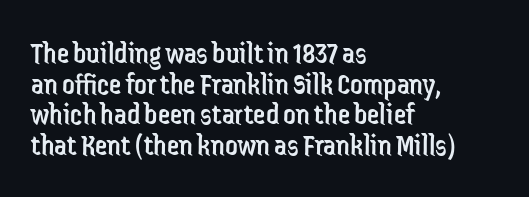
In terms of posture, this sample is upright. This is not heavy type; no bold has been used. A typesetter would call this proportional, since set widths differ per character. The strip under each line holds only bare page. What kind of face is this? One without serifs — a sans. Reading down the block, your eye returns to a fixed left position each line.
